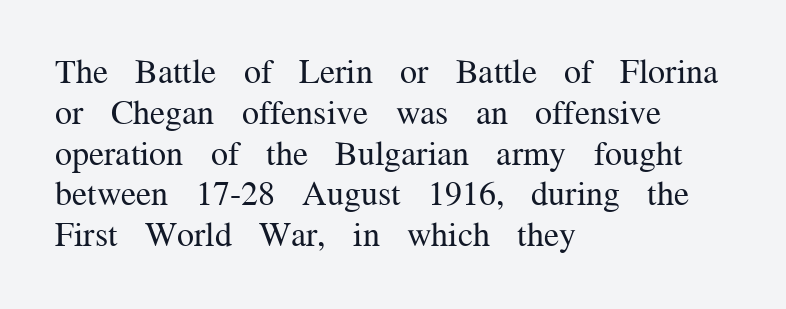
Words float on clear page, feet unadorned. Tracking value appears to be zero — textbook default spacing. A student would call this left alignment; a typographer would say flush left, rag right. Note: serifs present on the glyphs. The face used here is proportionally spaced, like ordinary book or web type.
